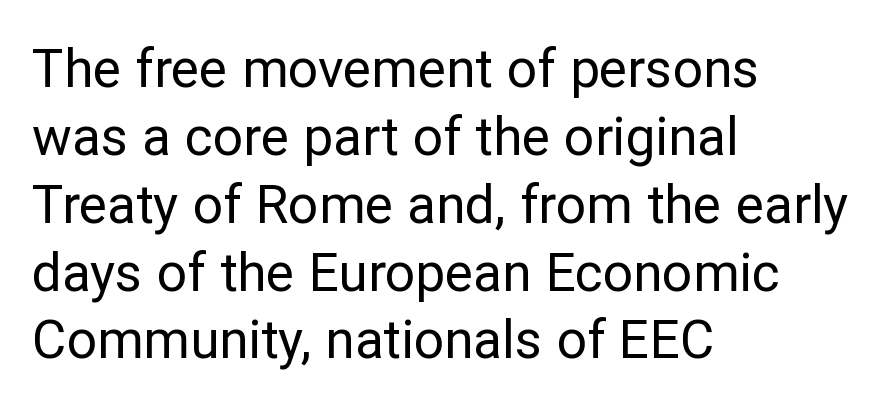
Q: Is the text bold? A: No.
Q: Is the text italic (slanted)? A: No, it is upright.
Q: Is the typeface a serif or a sans-serif typeface? A: Sans-serif.
Q: Is the text underlined? A: No.
Q: How is the paragraph aligned? A: Left-aligned.
Q: Is the spacing between letters normal or unusually wide? A: Normal.
Q: Is the spacing between lines tight, normal or loose? A: Normal.
Q: Width (condensed, normal, or wide)? A: Normal.
Q: Stroke contrast? A: Low.
Q: x-height? A: Medium.
Q: Monospaced? A: No.
